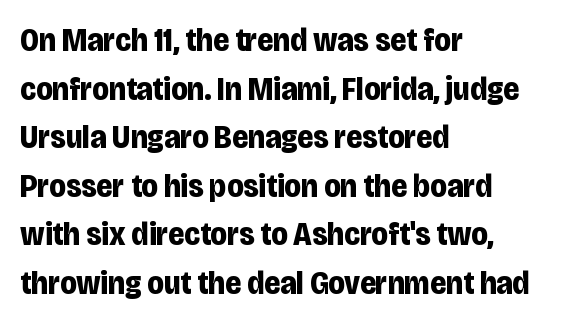
A typesetter would label this face a sans. Is this a fixed-width face? No — the glyphs have proportional, varying widths. In terms of leading, this rendering sits right in the middle. Short and long lines alike share a common starting point at left. These lines keep a tight, regular rhythm from letter to letter.
